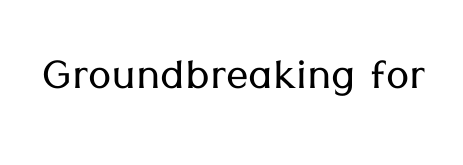
{"serif": "no", "italic": "no", "bold": "no", "weight": "light", "width": "normal", "stroke_contrast": "low", "x_height": "medium", "monospaced": "no", "underline": "no", "letter_spacing": "normal", "letter_spacing_em": 0.0, "glyph_px": 56}
